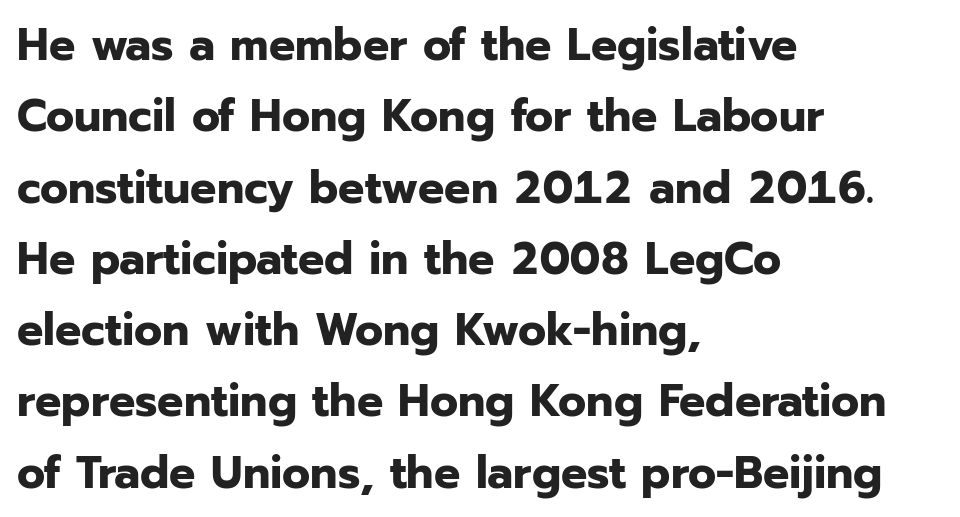
The image shows 46 px bold sans-serif type, upright; set left-aligned, normal line spacing (1.55x), normal letter spacing, not underlined; low stroke contrast and a medium x-height.
